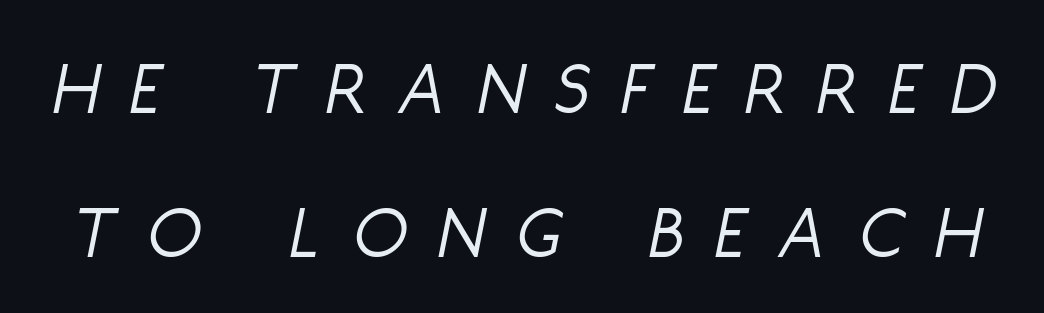
The area under the type is left untouched. Stroke mass is kept to a normal reading level or below. Someone cranked the tracking dial way up on this one. Slant detected: the letters are inclined. Here the designer chose a conventional face with non-uniform glyph widths.
